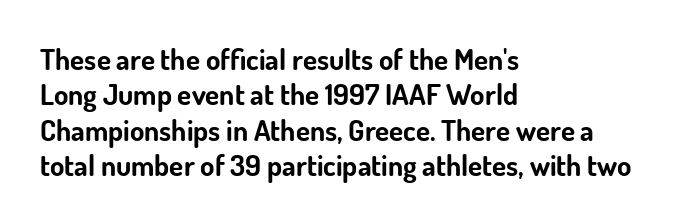
Q: Is the text bold? A: Yes.
Q: Is the text italic (slanted)? A: No, it is upright.
Q: Is the typeface a serif or a sans-serif typeface? A: Sans-serif.
Q: Is the text underlined? A: No.
Q: How is the paragraph aligned? A: Left-aligned.
Q: Is the spacing between letters normal or unusually wide? A: Normal.
Q: Width (condensed, normal, or wide)? A: Normal.
Q: Stroke contrast? A: Low.
Q: x-height? A: Small.
Q: Monospaced? A: No.
